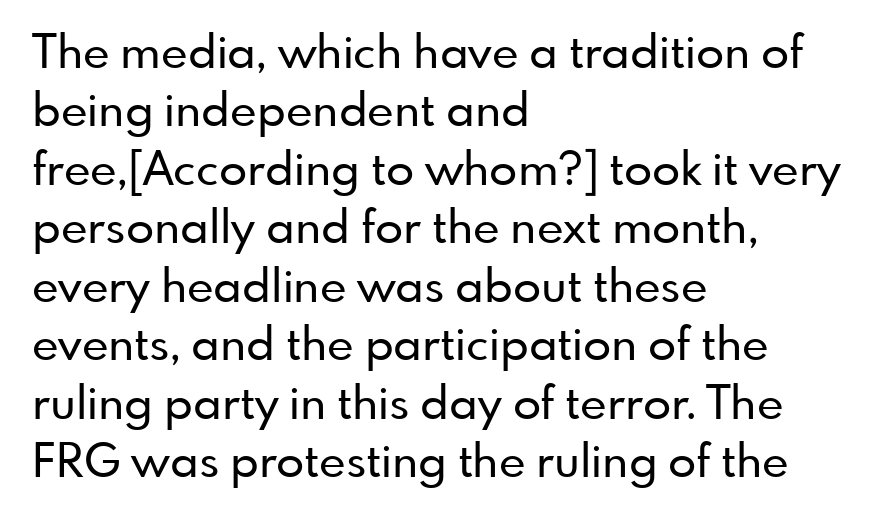
The image shows 46 px sans-serif type, upright; set left-aligned, normal line spacing (1.27x), normal letter spacing, not underlined; low stroke contrast and a small x-height.
